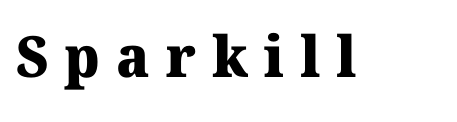
Q: Is the text bold? A: Yes.
Q: Is the typeface a serif or a sans-serif typeface? A: Serif.
Q: Is the text underlined? A: No.
Q: Is the spacing between letters normal or unusually wide? A: Unusually wide.
Q: Width (condensed, normal, or wide)? A: Normal.
Q: Stroke contrast? A: Medium.
Q: x-height? A: Medium.
Q: Monospaced? A: No.
